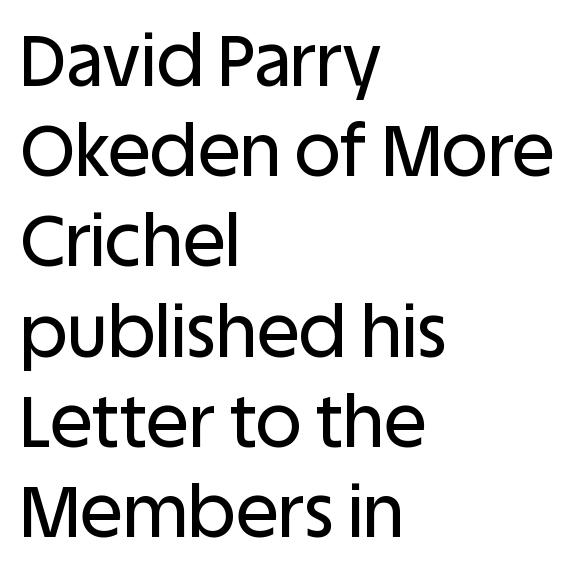
The image shows 71 px sans-serif type, upright; set left-aligned, normal line spacing (1.27x), normal letter spacing, not underlined; low stroke contrast and a large x-height.
